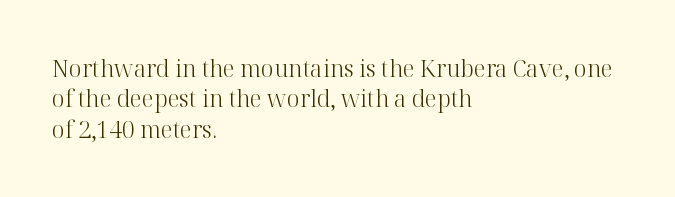
{"italic": "no", "bold": "no", "underline": "no", "align": "left", "line_spacing": "normal", "line_spacing_ratio": 1.32, "letter_spacing": "normal", "letter_spacing_em": 0.0, "glyph_px": 23}
